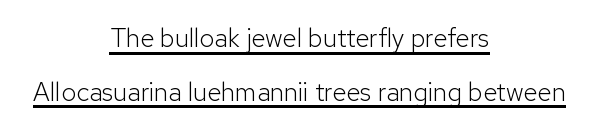
Q: Is the text bold? A: No.
Q: Is the text italic (slanted)? A: No, it is upright.
Q: Is the text underlined? A: Yes.
Q: How is the paragraph aligned? A: Centered.
Q: Is the spacing between letters normal or unusually wide? A: Normal.
Q: Is the spacing between lines tight, normal or loose? A: Loose.
